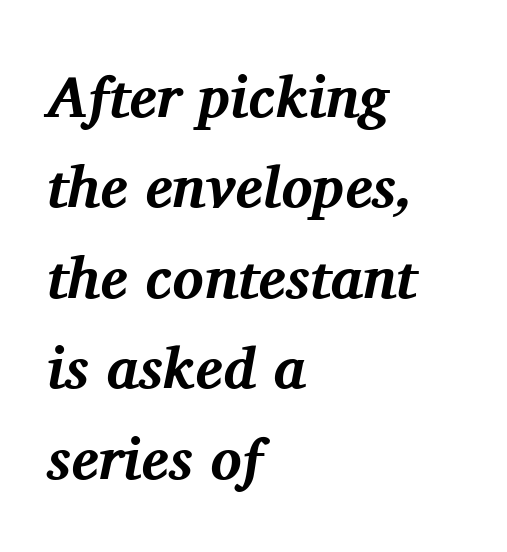
{"serif": "yes", "italic": "yes", "lean": "right", "slant_degrees": 11, "bold": "yes", "weight": "bold", "width": "normal", "stroke_contrast": "medium", "x_height": "medium", "monospaced": "no", "underline": "no", "align": "left", "line_spacing": "normal", "line_spacing_ratio": 1.56, "letter_spacing": "normal", "letter_spacing_em": 0.0, "glyph_px": 58}
